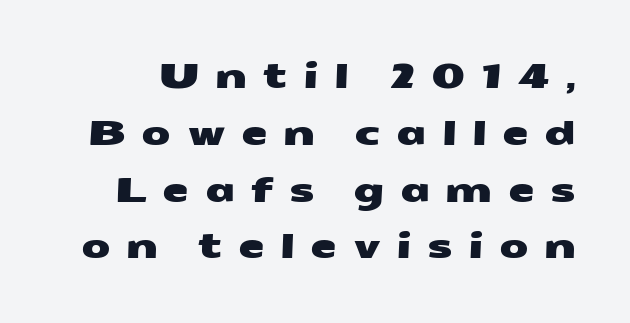
Honestly, the row spacing looks completely unremarkable. Short note: letters widely spaced. Think of a printed novel: that variable character pitch is what you see here. Examine the stroke ends and you'll find no serifs. Letters rest on an invisible, unmarked baseline.
